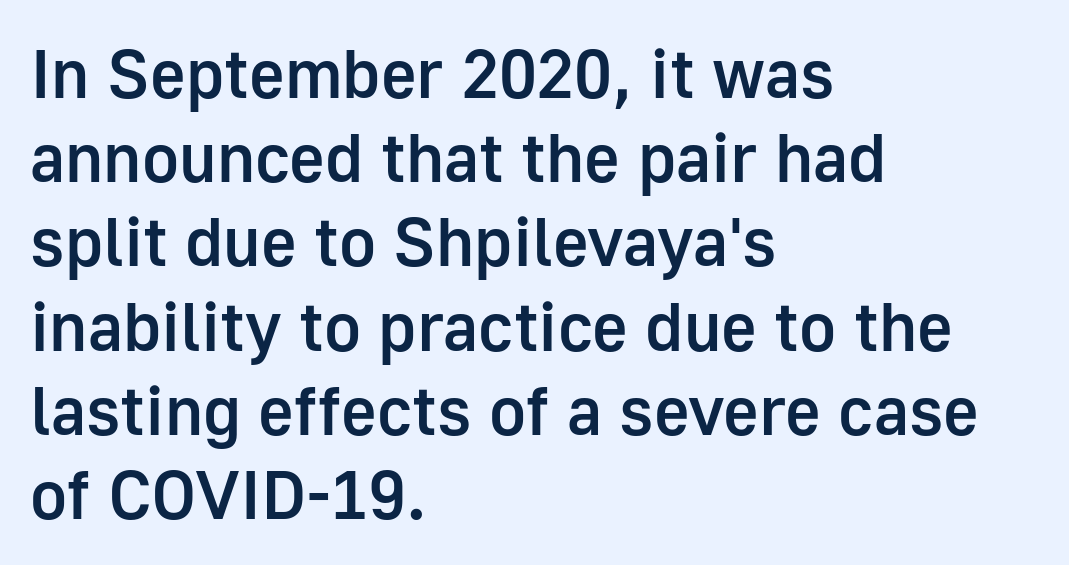
The image shows 69 px semibold sans-serif type, upright; set left-aligned, line spacing 1.22x, normal letter spacing, not underlined; low stroke contrast and a medium x-height.
